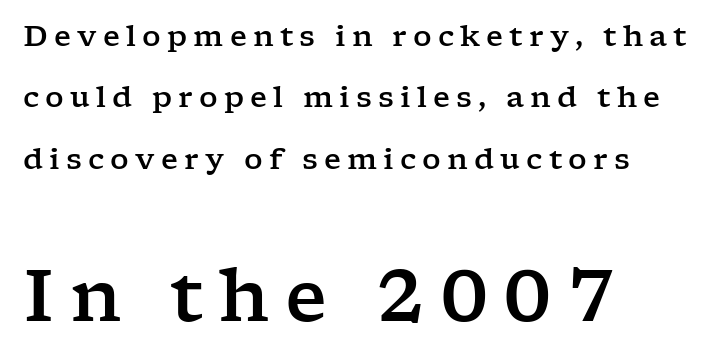
{"serif": "yes", "italic": "no", "width": "wide", "stroke_contrast": "low", "x_height": "medium", "monospaced": "no", "underline": "no", "align": "left", "line_spacing": "loose", "line_spacing_ratio": 2.12, "letter_spacing": "wide", "letter_spacing_em": 0.21, "larger_block": "second", "size_ratio": 2.48, "glyph_px": 72}
